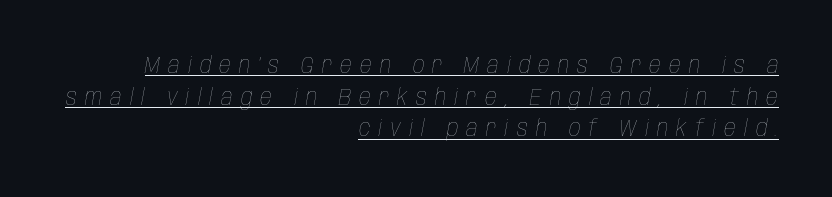
The image shows 23 px text type, italic (leaning right); set right-aligned, normal line spacing (1.38x), unusually wide letter spacing (+0.35 em), underlined.
